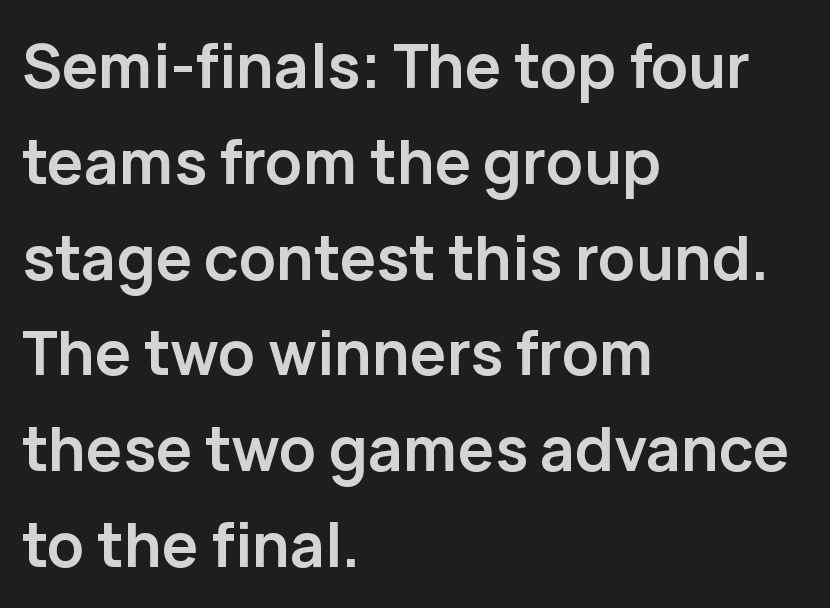
{"serif": "no", "italic": "no", "bold": "yes", "weight": "semibold", "width": "normal", "stroke_contrast": "low", "x_height": "medium", "monospaced": "no", "underline": "no", "align": "left", "line_spacing": "normal", "line_spacing_ratio": 1.57, "letter_spacing": "normal", "letter_spacing_em": 0.0, "glyph_px": 61}
